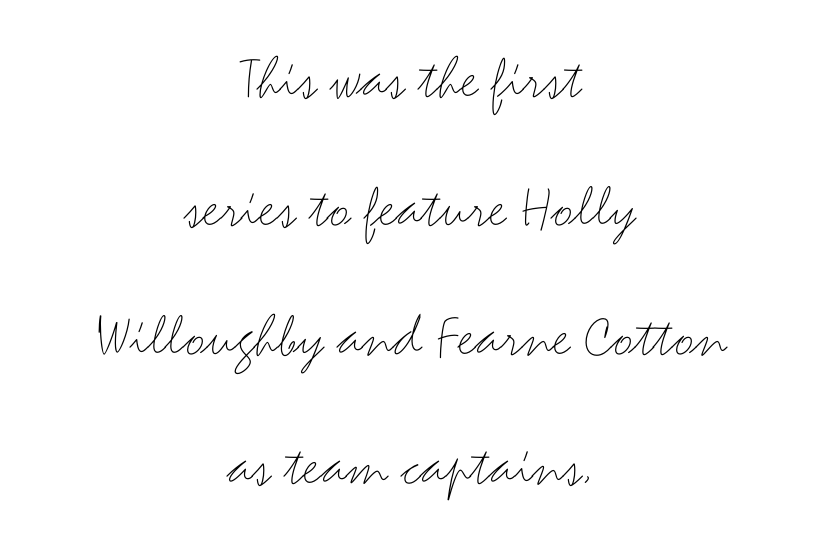
The image shows 62 px thin, wide sans-serif type; set centered, loose line spacing (2.08x), normal letter spacing, not underlined; medium stroke contrast and a small x-height.
